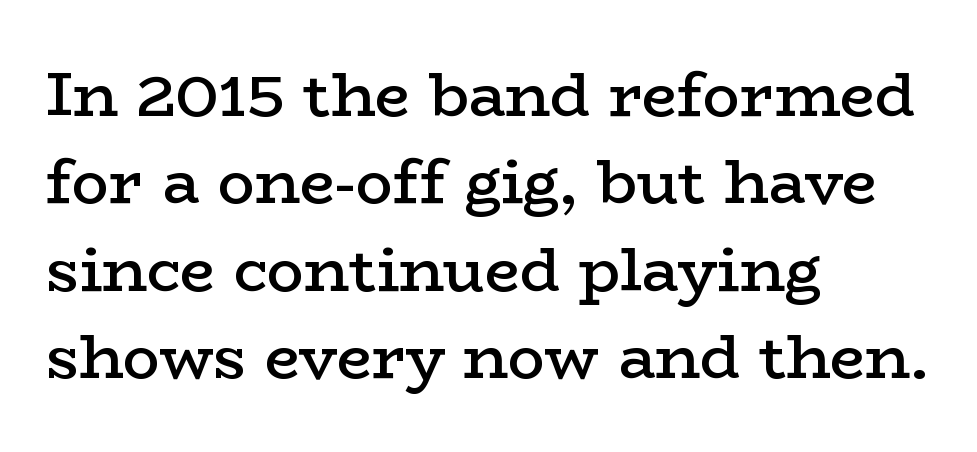
Q: Is the text bold? A: Semi-bold.
Q: Is the text italic (slanted)? A: No, it is upright.
Q: Is the typeface a serif or a sans-serif typeface? A: Serif.
Q: Is the text underlined? A: No.
Q: How is the paragraph aligned? A: Left-aligned.
Q: Is the spacing between letters normal or unusually wide? A: Normal.
Q: Is the spacing between lines tight, normal or loose? A: Normal.
Q: Width (condensed, normal, or wide)? A: Wide.
Q: Stroke contrast? A: Low.
Q: x-height? A: Medium.
Q: Monospaced? A: No.
